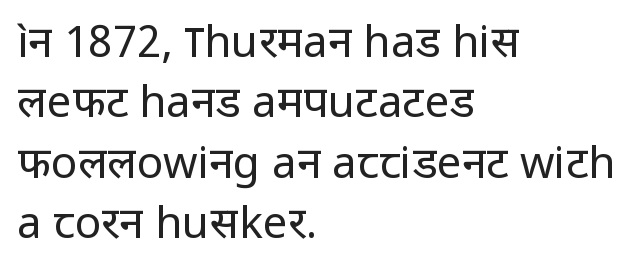
The image shows 44 px regular-weight sans-serif type, upright; set left-aligned, normal line spacing (1.37x), normal letter spacing, not underlined; low stroke contrast and a medium x-height.
